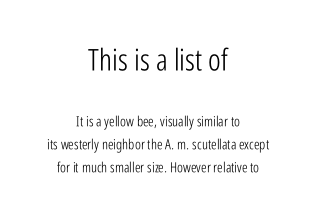
Q: Is the text bold? A: No.
Q: Is the text italic (slanted)? A: No, it is upright.
Q: Is the typeface a serif or a sans-serif typeface? A: Sans-serif.
Q: Is the text underlined? A: No.
Q: How is the paragraph aligned? A: Centered.
Q: Is the spacing between letters normal or unusually wide? A: Normal.
Q: Is the spacing between lines tight, normal or loose? A: Normal.
Q: Which block of text is set in a larger size, the first (top) or the second (bottom)? A: The first (top) one.
Q: Width (condensed, normal, or wide)? A: Condensed.
Q: Stroke contrast? A: Low.
Q: x-height? A: Medium.
Q: Monospaced? A: No.
